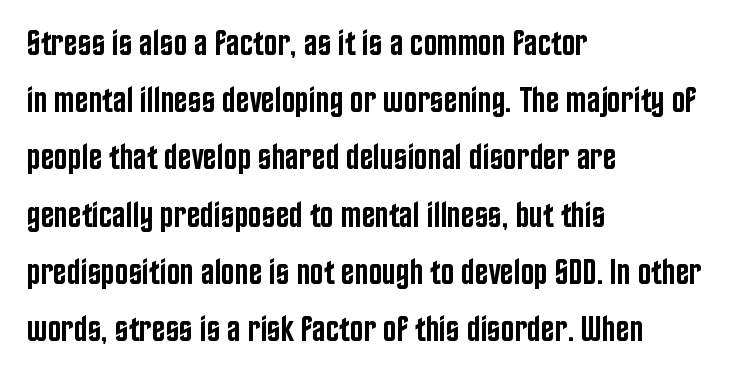
The image shows 36 px semibold, condensed sans-serif type, upright; set left-aligned, normal line spacing (1.59x), normal letter spacing, not underlined; low stroke contrast and a large x-height.
